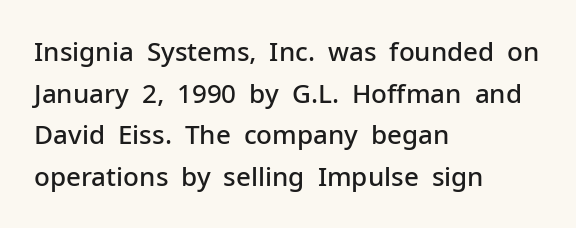
Q: Is the text bold? A: Semi-bold.
Q: Is the text italic (slanted)? A: No, it is upright.
Q: Is the text underlined? A: No.
Q: How is the paragraph aligned? A: Left-aligned.
Q: Is the spacing between letters normal or unusually wide? A: Normal.
Q: Is the spacing between lines tight, normal or loose? A: Normal.
